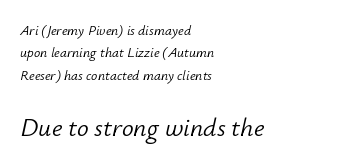
The image shows 26 px text type, italic (leaning right); set left-aligned, normal line spacing (1.6x), normal letter spacing, not underlined; the second (bottom) block is 1.86x larger.
